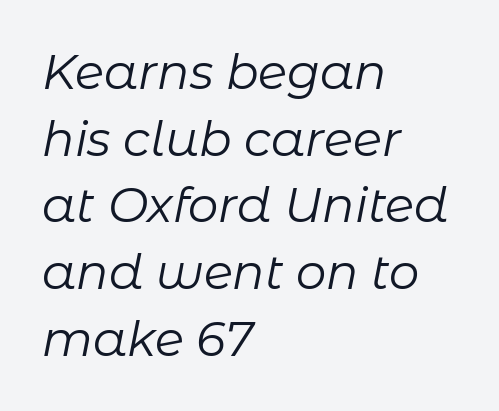
The image shows 48 px regular-weight type, italic (leaning right); set left-aligned, normal line spacing (1.39x), normal letter spacing, not underlined; low stroke contrast and a medium x-height.
